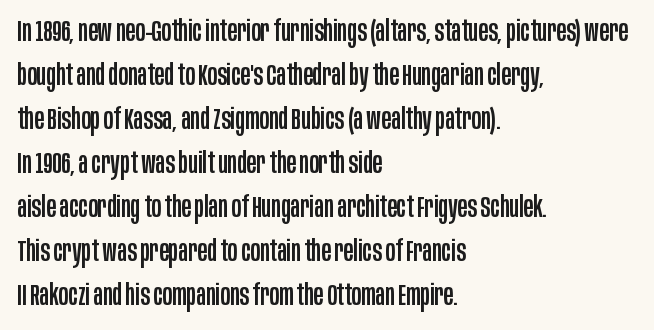
The image shows 29 px condensed sans-serif type, upright; set left-aligned, normal line spacing (1.52x), normal letter spacing, not underlined; low stroke contrast and a large x-height.
